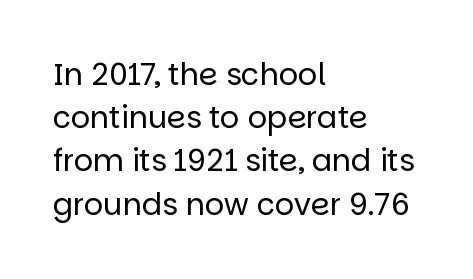
{"serif": "no", "italic": "no", "bold": "no", "weight": "regular", "width": "normal", "stroke_contrast": "low", "x_height": "large", "monospaced": "no", "underline": "no", "align": "left", "line_spacing": "normal", "line_spacing_ratio": 1.44, "letter_spacing": "normal", "letter_spacing_em": 0.0, "glyph_px": 30}
